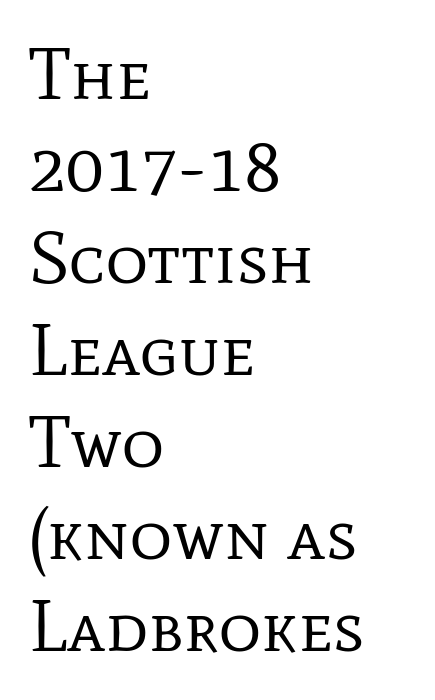
The rendering uses natural spacing where letterforms have individual widths. Baseline-to-baseline distance is the conventional proportion of letter height. Which margin do the lines hug? The left one — the right edge is uneven. The face used here is rendered with its standard letterfit.
